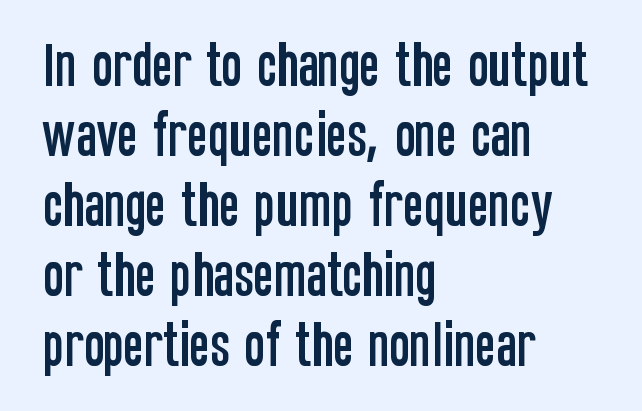
{"serif": "no", "italic": "no", "width": "condensed", "stroke_contrast": "low", "x_height": "large", "monospaced": "no", "underline": "no", "align": "left", "line_spacing": "normal", "line_spacing_ratio": 1.43, "letter_spacing": "normal", "letter_spacing_em": 0.0, "glyph_px": 49}
